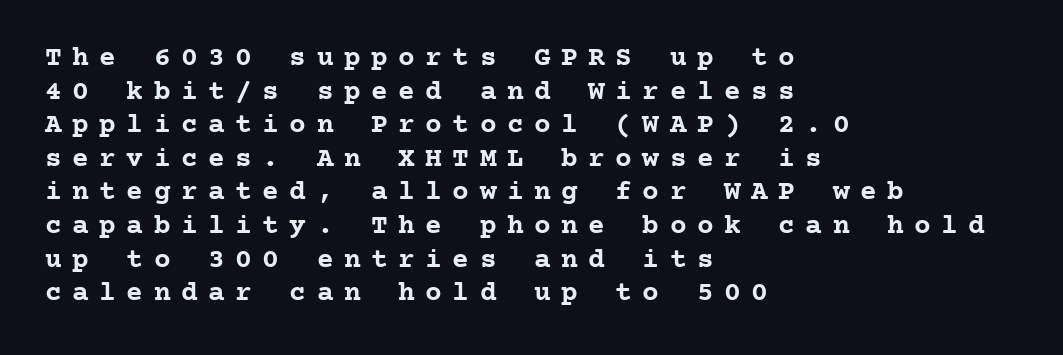
Any mark beneath the type? The region is blank. Students, note that the glyphs here are deliberately spaced far apart. Look at the stroke-to-counter ratio: heavy, a bold. Rendered with straight, roman letterforms. Each line starts at the same left margin while the right side varies. The text was rendered using a seriffed face with decorative stroke endings.
